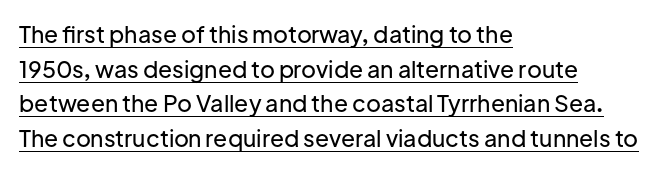
Q: Is the text italic (slanted)? A: No, it is upright.
Q: Is the text underlined? A: Yes.
Q: How is the paragraph aligned? A: Left-aligned.
Q: Is the spacing between letters normal or unusually wide? A: Normal.
Q: Is the spacing between lines tight, normal or loose? A: Normal.
